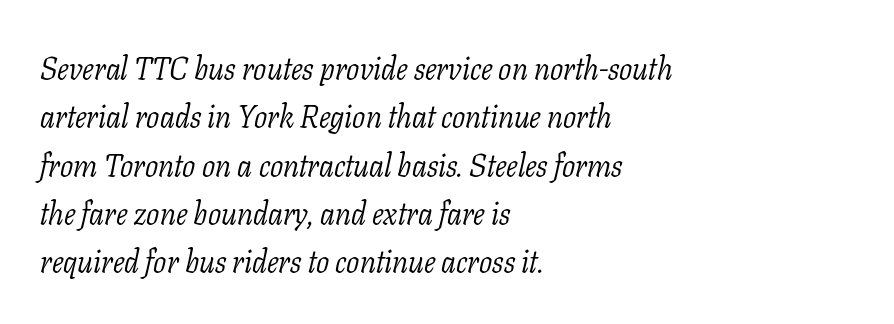
Q: Is the text bold? A: No.
Q: Is the text italic (slanted)? A: Yes, it leans right by about 11 degrees.
Q: Is the typeface a serif or a sans-serif typeface? A: Serif.
Q: Is the text underlined? A: No.
Q: How is the paragraph aligned? A: Left-aligned.
Q: Is the spacing between letters normal or unusually wide? A: Normal.
Q: Is the spacing between lines tight, normal or loose? A: Normal.
Q: Width (condensed, normal, or wide)? A: Normal.
Q: Stroke contrast? A: Low.
Q: x-height? A: Medium.
Q: Monospaced? A: No.
